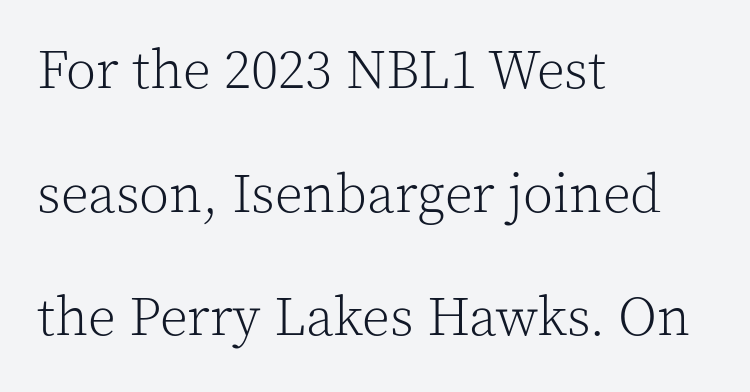
Quick note: not italic, upright. No heavy texture on the line: the type isn't bold. To sum up the face: it has serifs. These lines are rendered in a variable-pitch font. How would I describe the line gaps? Wide and relaxed.
